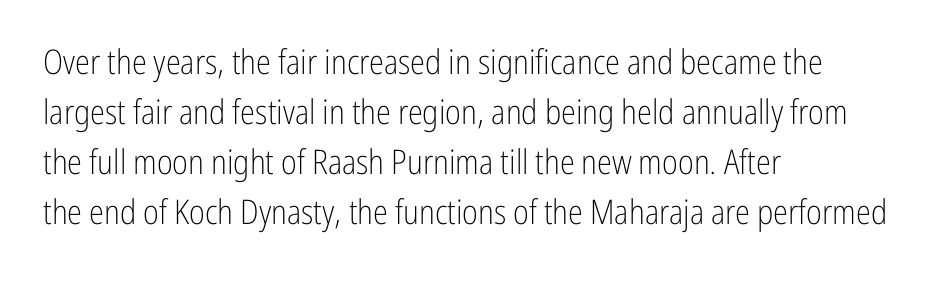
Letters have the restrained weight of plain body copy at most. The line-height multiplier appears to be the usual default. A typesetter would call this proportional, since set widths differ per character. The space beneath each line is pristine and unruled. The compositor pushed each line to the left boundary. Does the lettering tilt? It doesn't — this is upright.
